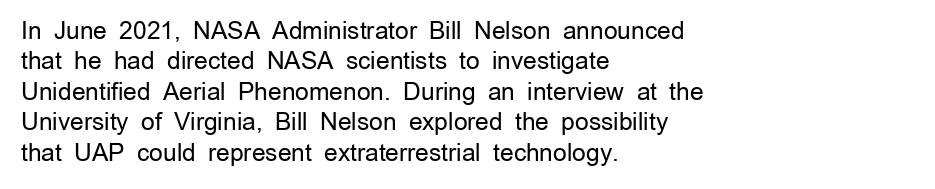
{"italic": "no", "bold": "no", "underline": "no", "align": "left", "line_spacing": "normal", "line_spacing_ratio": 1.27, "letter_spacing": "normal", "letter_spacing_em": 0.0, "glyph_px": 24}
